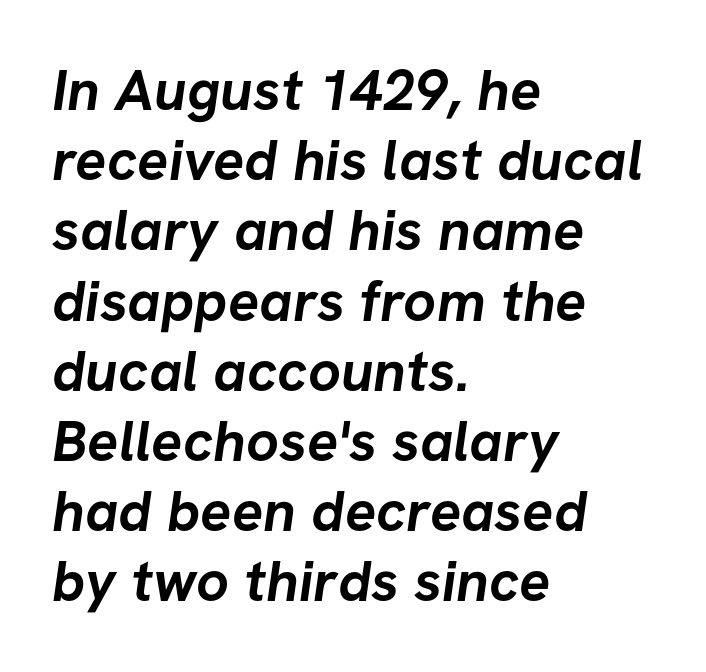
Q: Is the text bold? A: Yes.
Q: Is the typeface a serif or a sans-serif typeface? A: Sans-serif.
Q: Is the text underlined? A: No.
Q: How is the paragraph aligned? A: Left-aligned.
Q: Is the spacing between letters normal or unusually wide? A: Normal.
Q: Width (condensed, normal, or wide)? A: Normal.
Q: Stroke contrast? A: Low.
Q: x-height? A: Medium.
Q: Monospaced? A: No.
